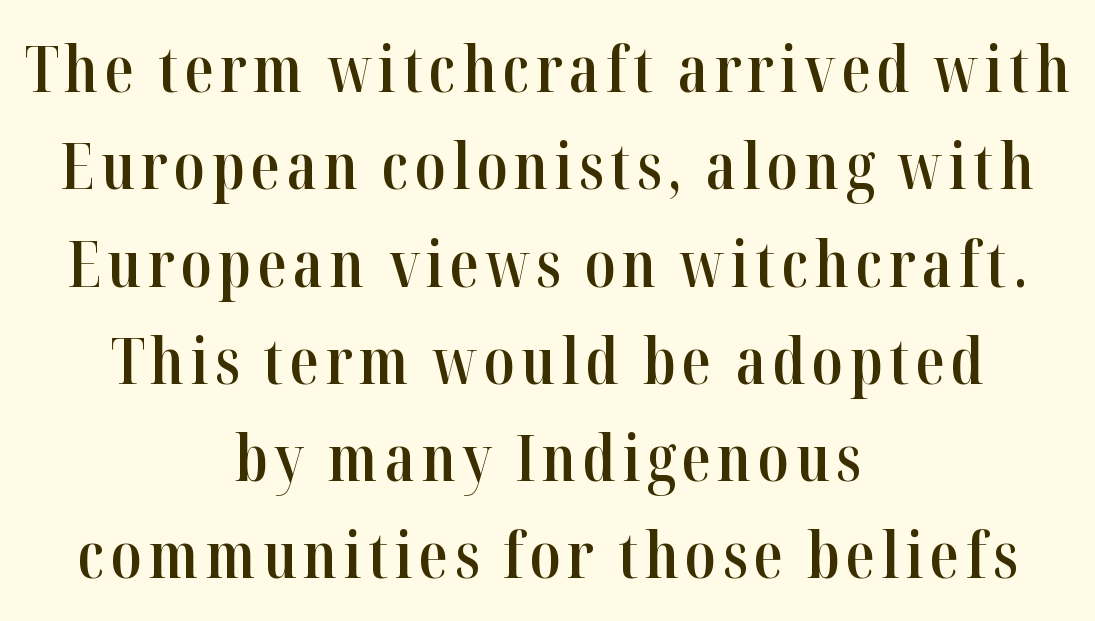
{"serif": "yes", "italic": "no", "bold": "semi", "weight": "semibold", "width": "condensed", "stroke_contrast": "high", "x_height": "medium", "monospaced": "no", "underline": "no", "align": "center", "line_spacing": "normal", "line_spacing_ratio": 1.52, "glyph_px": 64}
